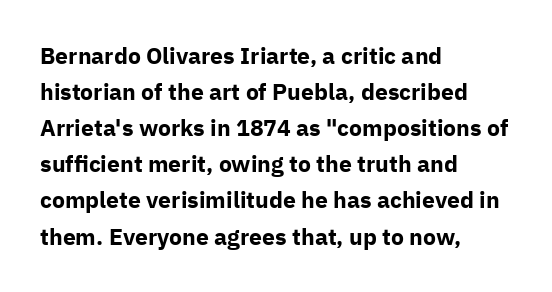
Notice how descenders clear the ascenders below comfortably — that's standard leading. The sample has been set heavy, in full bold. Italic? Not at all — the glyphs are vertical. A bare baseline throughout the passage. The rag falls on the right side of this text block. Inter-character spacing is left at the font's built-in metrics.
